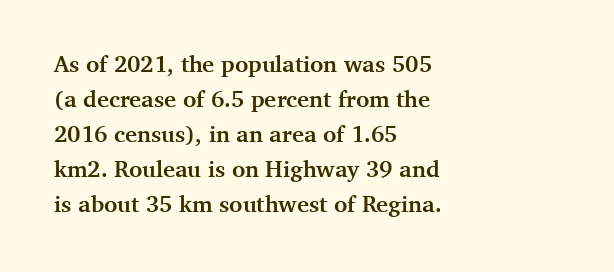
Q: Is the text bold? A: Yes.
Q: Is the text italic (slanted)? A: No, it is upright.
Q: Is the text underlined? A: No.
Q: How is the paragraph aligned? A: Left-aligned.
Q: Is the spacing between letters normal or unusually wide? A: Normal.
Q: Is the spacing between lines tight, normal or loose? A: Normal.
